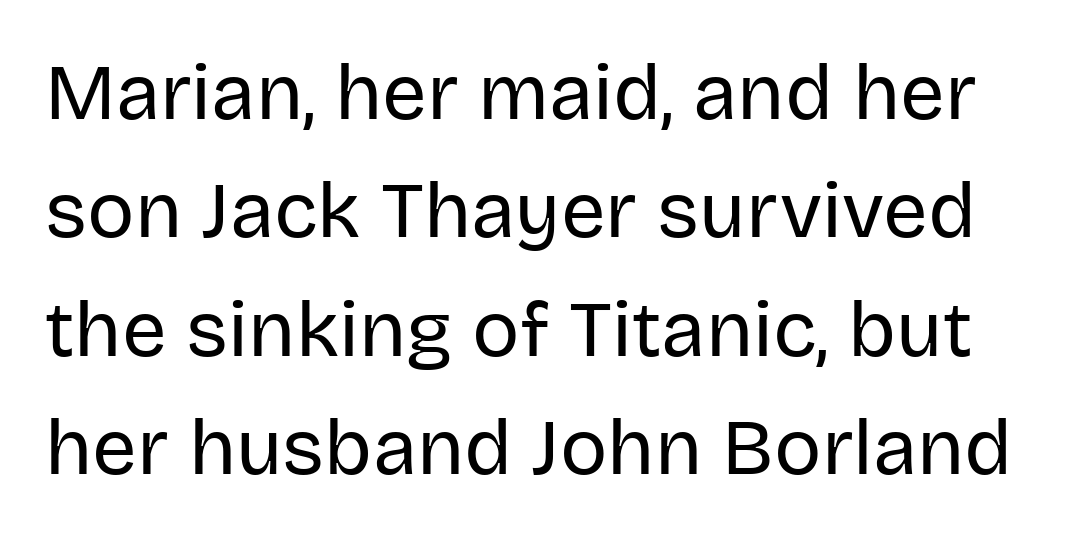
Q: Is the text bold? A: No.
Q: Is the text italic (slanted)? A: No, it is upright.
Q: Is the typeface a serif or a sans-serif typeface? A: Sans-serif.
Q: Is the text underlined? A: No.
Q: Is the spacing between letters normal or unusually wide? A: Normal.
Q: Is the spacing between lines tight, normal or loose? A: Normal.
Q: Width (condensed, normal, or wide)? A: Normal.
Q: Stroke contrast? A: Low.
Q: x-height? A: Large.
Q: Monospaced? A: No.
